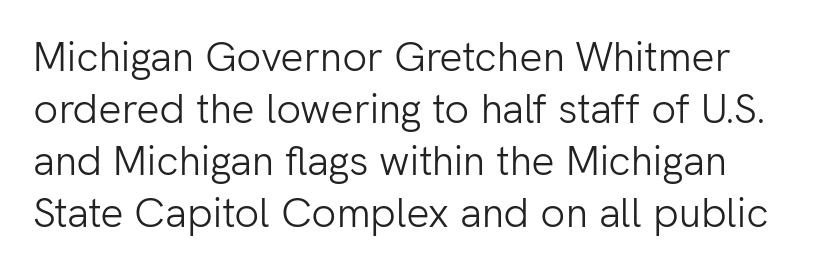
Only glyphs here, with clear space below each row. The font family rendered here belongs to the sans-serif group. These lines are rendered in a variable-pitch font. The font's upright variant was chosen for this text. Here the glyphs are tracked normally, forming tight word shapes. Does the leading feel generous? No, just average.
